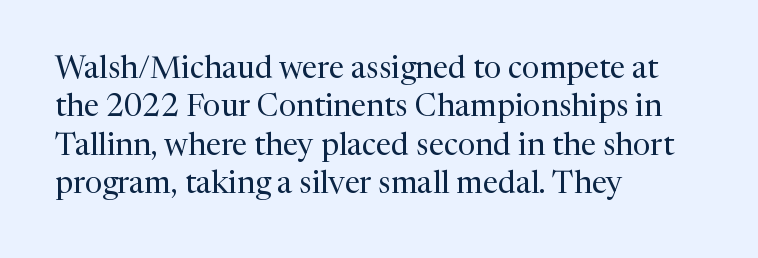
{"serif": "yes", "italic": "no", "bold": "no", "weight": "regular", "width": "normal", "stroke_contrast": "medium", "x_height": "medium", "monospaced": "no", "underline": "no", "align": "left", "line_spacing_ratio": 1.24, "letter_spacing": "normal", "letter_spacing_em": 0.0, "glyph_px": 31}
